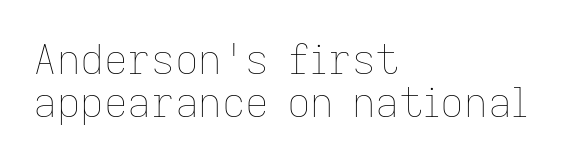
{"italic": "no", "bold": "no", "weight": "thin", "width": "normal", "stroke_contrast": "low", "x_height": "medium", "monospaced": "no", "underline": "no", "align": "left", "line_spacing": "tight", "line_spacing_ratio": 1.06, "letter_spacing": "normal", "letter_spacing_em": 0.0, "glyph_px": 41}
